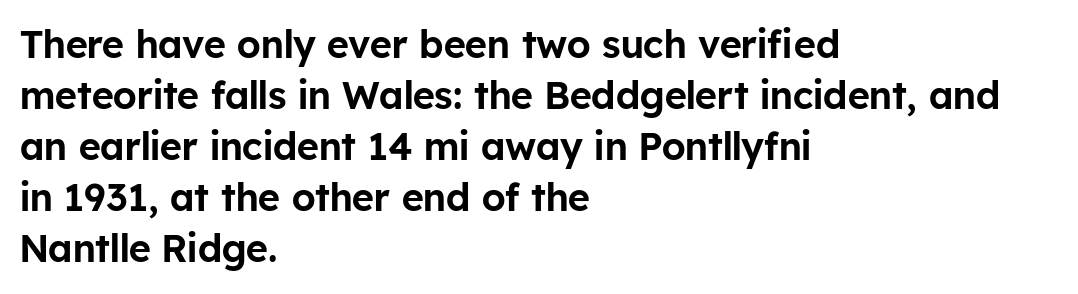
{"serif": "no", "italic": "no", "width": "normal", "stroke_contrast": "low", "x_height": "medium", "monospaced": "no", "underline": "no", "align": "left", "line_spacing": "normal", "line_spacing_ratio": 1.34, "letter_spacing": "normal", "letter_spacing_em": 0.0, "glyph_px": 38}
